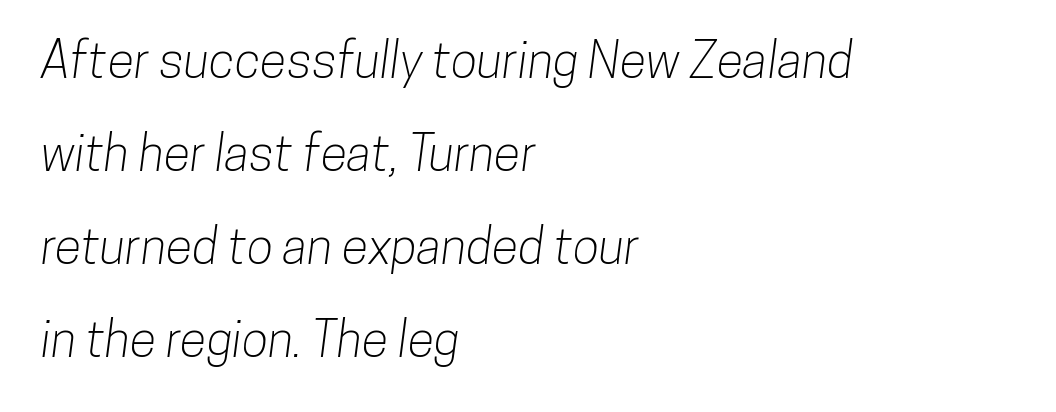
The image shows 49 px condensed sans-serif type; set left-aligned, loose line spacing (1.9x), normal letter spacing, not underlined; low stroke contrast and a medium x-height.
